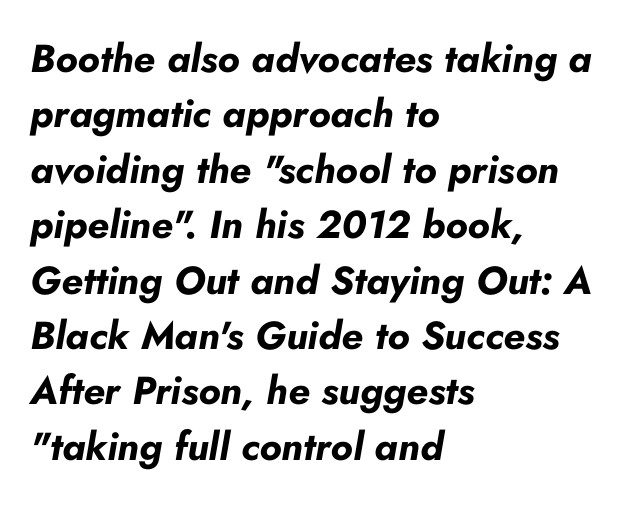
{"italic": "yes", "lean": "right", "slant_degrees": 10, "bold": "yes", "weight": "bold", "width": "normal", "stroke_contrast": "low", "x_height": "small", "monospaced": "no", "underline": "no", "align": "left", "line_spacing": "normal", "line_spacing_ratio": 1.42, "letter_spacing": "normal", "letter_spacing_em": 0.0, "glyph_px": 39}
